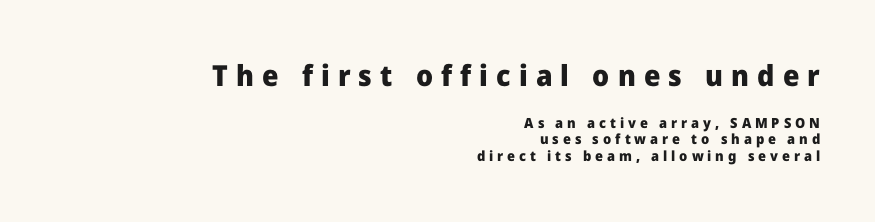
The type sits square on the baseline with zero lean. This is sans-serif lettering, the kind often seen on screens and signage. Has an underline been added? It has not. Summary of weight: heavy, a full bold.
